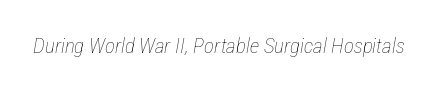
Each word holds together tightly as a unit, with standard inter-letter gaps. Style check: oblique. Lines of text with bare space underneath. Heaviness? Minimal to ordinary, like unemphasized prose.
